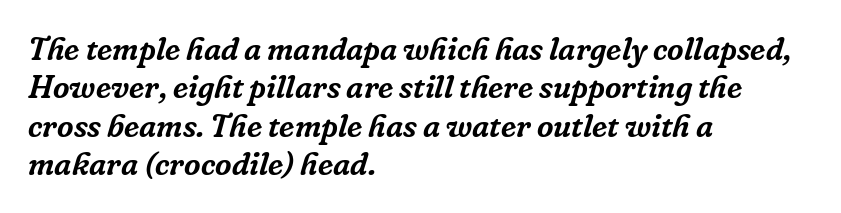
Q: Is the text italic (slanted)? A: Yes, it leans right by about 16 degrees.
Q: Is the typeface a serif or a sans-serif typeface? A: Serif.
Q: Is the text underlined? A: No.
Q: How is the paragraph aligned? A: Left-aligned.
Q: Is the spacing between letters normal or unusually wide? A: Normal.
Q: Width (condensed, normal, or wide)? A: Normal.
Q: Stroke contrast? A: Low.
Q: x-height? A: Medium.
Q: Monospaced? A: No.
